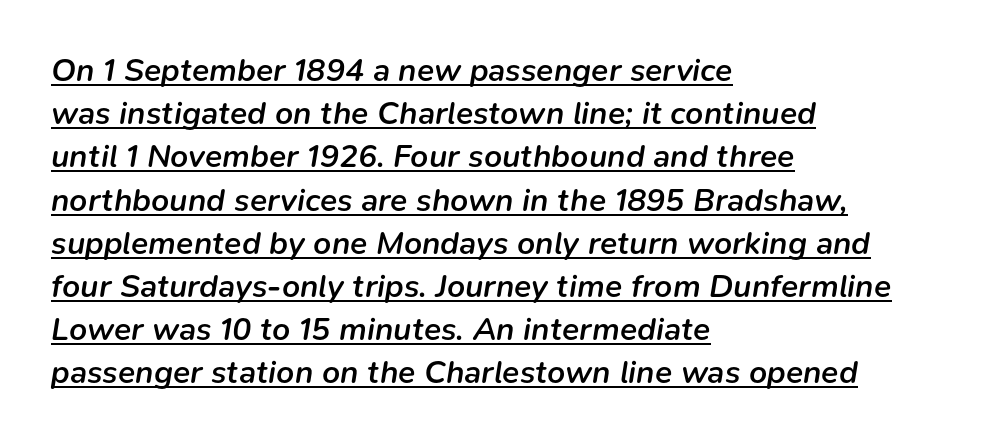
The image shows 32 px semibold type, italic (leaning right); set left-aligned, normal line spacing (1.35x), normal letter spacing, underlined; low stroke contrast and a medium x-height.
